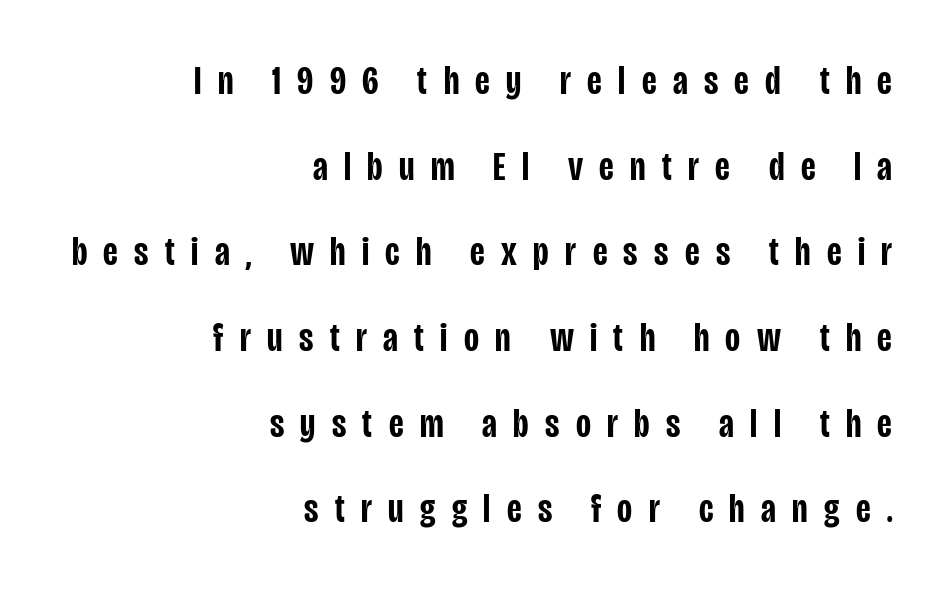
{"serif": "no", "italic": "no", "bold": "semi", "weight": "semibold", "width": "condensed", "stroke_contrast": "low", "x_height": "large", "monospaced": "no", "underline": "no", "align": "right", "line_spacing": "loose", "line_spacing_ratio": 2.09, "letter_spacing": "wide", "letter_spacing_em": 0.4, "glyph_px": 41}
